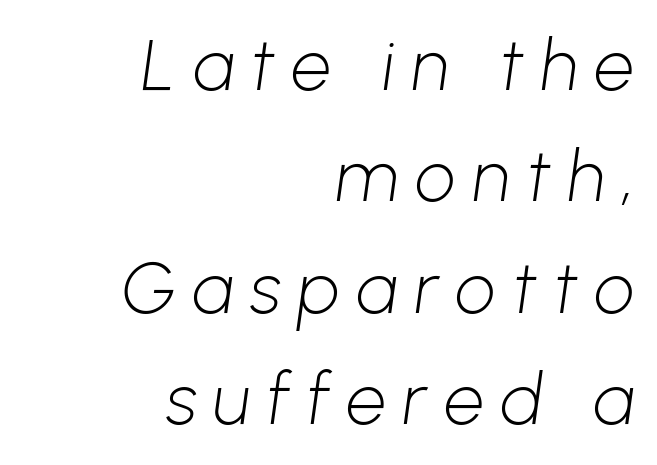
Q: Is the text bold? A: No.
Q: Is the typeface a serif or a sans-serif typeface? A: Sans-serif.
Q: Is the text underlined? A: No.
Q: How is the paragraph aligned? A: Right-aligned.
Q: Is the spacing between letters normal or unusually wide? A: Unusually wide.
Q: Is the spacing between lines tight, normal or loose? A: Normal.
Q: Width (condensed, normal, or wide)? A: Normal.
Q: Stroke contrast? A: Low.
Q: x-height? A: Medium.
Q: Monospaced? A: No.
